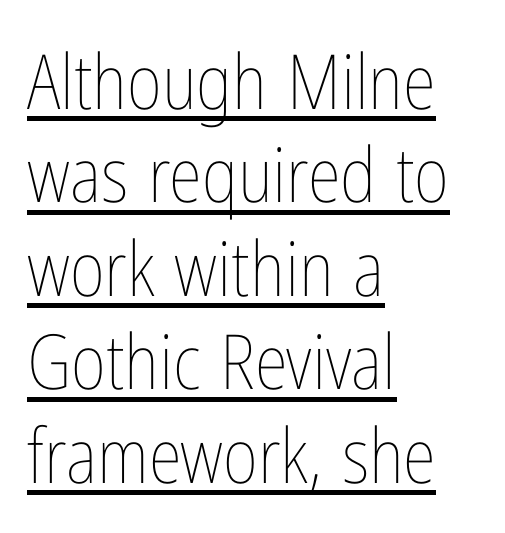
{"italic": "no", "bold": "no", "weight": "thin", "width": "condensed", "stroke_contrast": "low", "x_height": "medium", "monospaced": "no", "underline": "yes", "align": "left", "line_spacing_ratio": 1.23, "letter_spacing": "normal", "letter_spacing_em": 0.0, "glyph_px": 76}
